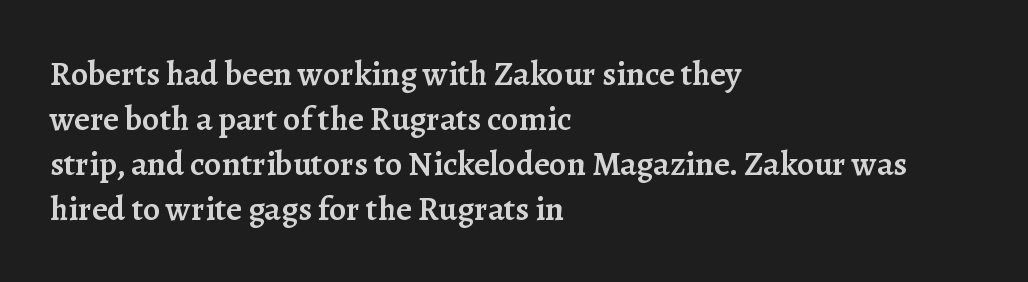
Typesetter's note: demi weight, one step under bold. Rule under the text: the space is simply empty. Looks like regular typesetting: each glyph gets only the width it needs. One glance says typical: line gaps are just what's usual.
